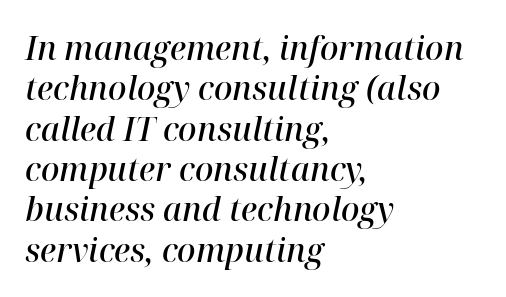
{"serif": "yes", "italic": "yes", "lean": "right", "slant_degrees": 12, "bold": "semi", "weight": "semibold", "width": "normal", "stroke_contrast": "high", "x_height": "medium", "monospaced": "no", "underline": "no", "align": "left", "line_spacing": "normal", "line_spacing_ratio": 1.26, "letter_spacing": "normal", "letter_spacing_em": 0.0, "glyph_px": 32}
